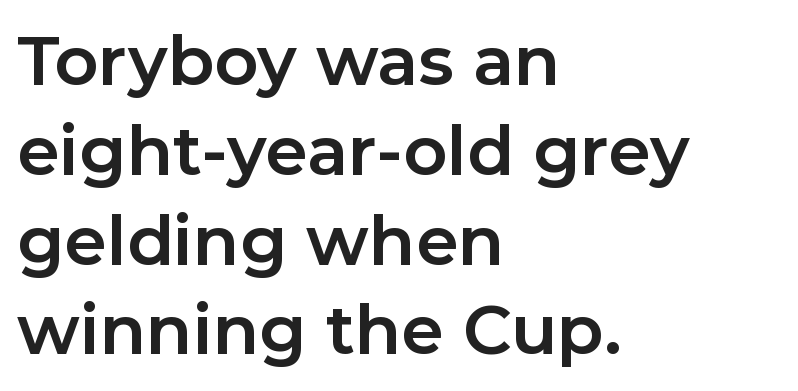
The letters stand upright; this is a roman face. The letters are bold, with thick, heavy strokes. Leading: standard. Honestly, there is no underline to notice here at all. The lines in this sample share a left origin and differ only in where they stop. Is the letter spacing exaggerated? No — it looks like the ordinary default.
